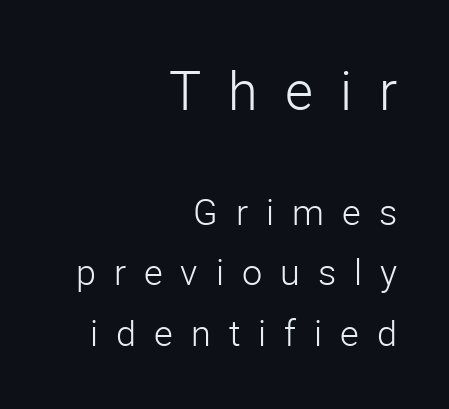
Q: Is the text bold? A: No.
Q: Is the text italic (slanted)? A: No, it is upright.
Q: Is the typeface a serif or a sans-serif typeface? A: Sans-serif.
Q: Is the text underlined? A: No.
Q: How is the paragraph aligned? A: Right-aligned.
Q: Is the spacing between letters normal or unusually wide? A: Unusually wide.
Q: Is the spacing between lines tight, normal or loose? A: Normal.
Q: Which block of text is set in a larger size, the first (top) or the second (bottom)? A: The first (top) one.
Q: Width (condensed, normal, or wide)? A: Normal.
Q: Stroke contrast? A: Low.
Q: x-height? A: Medium.
Q: Monospaced? A: No.
